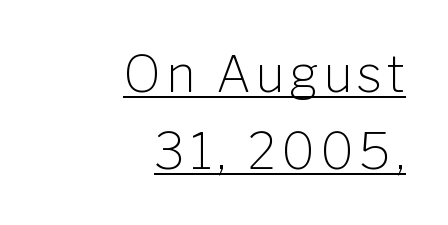
Q: Is the text bold? A: No.
Q: Is the text italic (slanted)? A: No, it is upright.
Q: Is the typeface a serif or a sans-serif typeface? A: Sans-serif.
Q: Is the text underlined? A: Yes.
Q: How is the paragraph aligned? A: Right-aligned.
Q: Is the spacing between lines tight, normal or loose? A: Normal.
Q: Width (condensed, normal, or wide)? A: Normal.
Q: Stroke contrast? A: Low.
Q: x-height? A: Medium.
Q: Monospaced? A: No.
